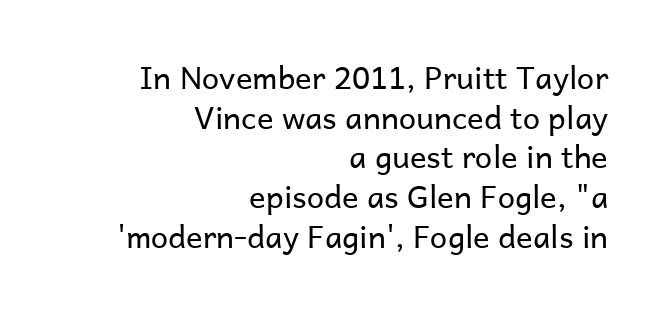
The strokes carry an ordinary text weight at most. Italic? Not at all — the glyphs are vertical. This rendering uses right alignment, leaving the left contour irregular. The leading is moderate, giving the passage an even texture.
